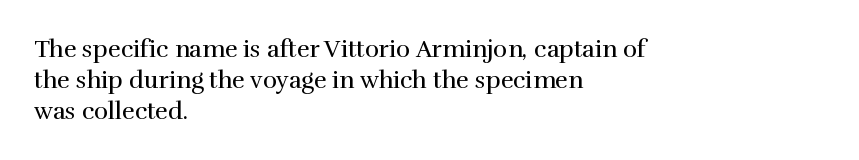
{"italic": "no", "bold": "no", "underline": "no", "align": "left", "line_spacing": "normal", "line_spacing_ratio": 1.29, "letter_spacing": "normal", "letter_spacing_em": 0.0, "glyph_px": 24}
